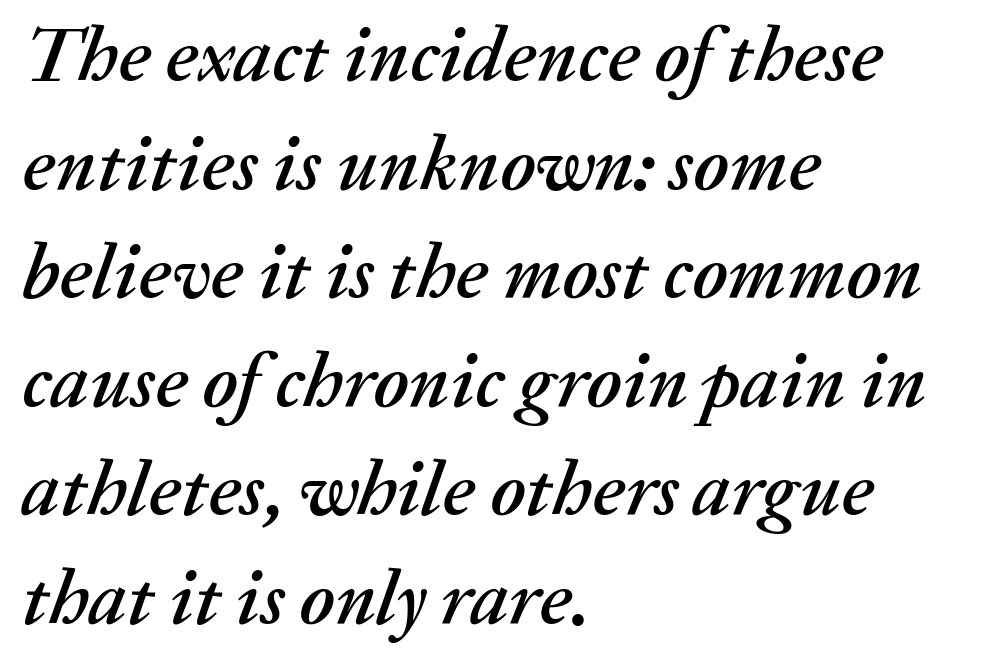
The image shows 77 px text type, italic (leaning right); set left-aligned, normal line spacing (1.41x), normal letter spacing, not underlined; medium stroke contrast and a medium x-height.
